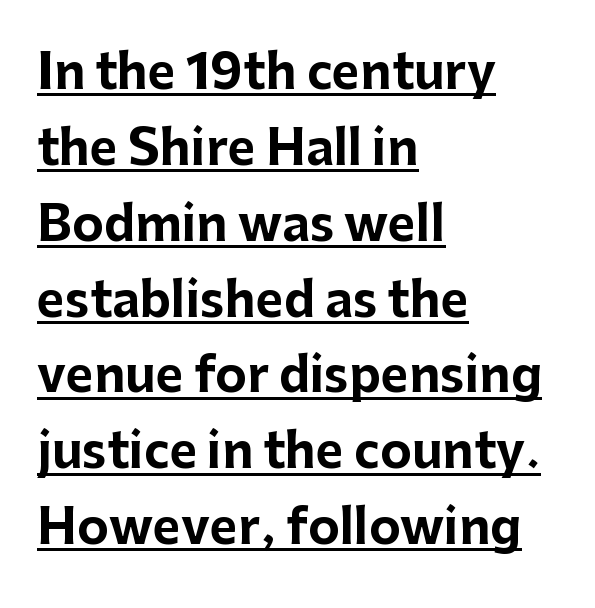
{"serif": "no", "italic": "no", "bold": "yes", "weight": "bold", "width": "normal", "stroke_contrast": "low", "x_height": "medium", "monospaced": "no", "underline": "yes", "align": "left", "line_spacing": "normal", "line_spacing_ratio": 1.58, "letter_spacing": "normal", "letter_spacing_em": 0.0, "glyph_px": 48}
